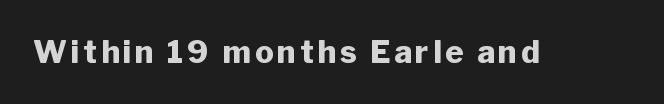
The image shows 31 px heavy sans-serif type, upright; set not underlined; low stroke contrast and a medium x-height.
